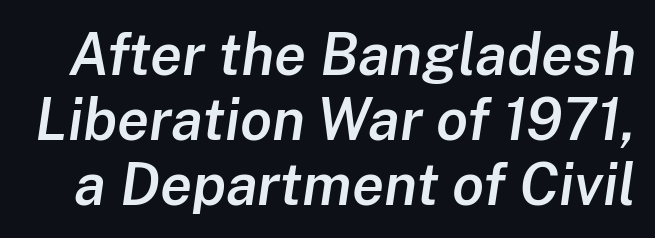
The image shows 58 px semibold type, italic (leaning right); set tight line spacing (1.12x), normal letter spacing, not underlined; low stroke contrast and a medium x-height.
